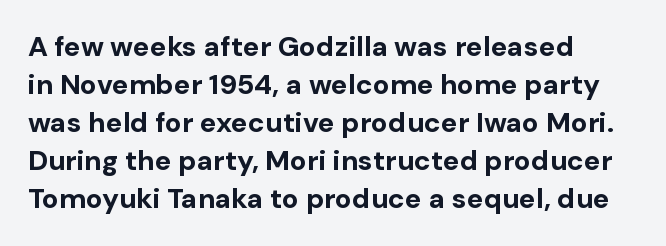
The space beneath each line is pristine and unruled. The characters look thick and weighty, a clear bold. Note the varied advance widths — an 'i' is clearly narrower than an 'm'. Unlike a traditional serif, this face leaves its strokes unadorned.
